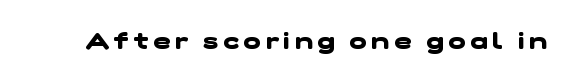
Words appear elongated and porous because spacing is wide. Words float on clear page, feet unadorned. The face used here has the dense, thick strokes of a bold.
